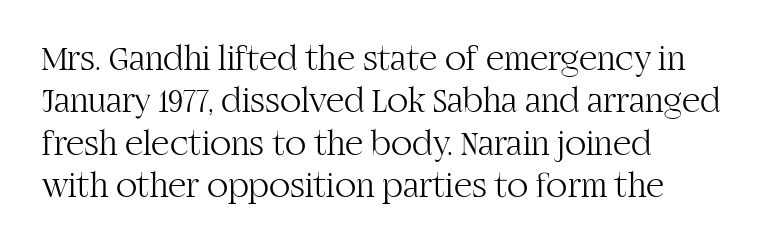
{"serif": "yes", "italic": "no", "bold": "no", "weight": "light", "width": "normal", "stroke_contrast": "high", "x_height": "large", "monospaced": "no", "underline": "no", "align": "left", "line_spacing_ratio": 1.21, "letter_spacing": "normal", "letter_spacing_em": 0.0, "glyph_px": 35}
